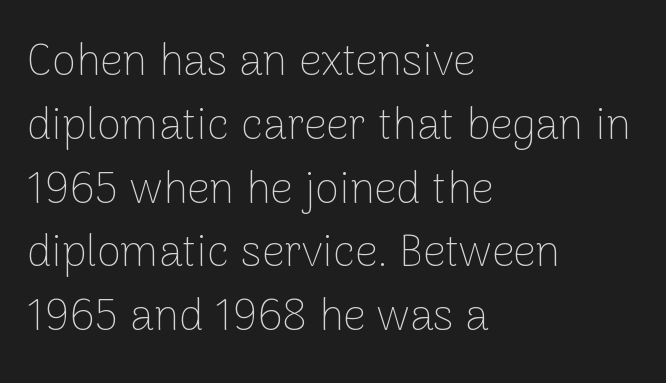
{"serif": "no", "italic": "no", "bold": "no", "weight": "thin", "width": "normal", "stroke_contrast": "low", "x_height": "medium", "monospaced": "no", "underline": "no", "align": "left", "line_spacing": "normal", "line_spacing_ratio": 1.45, "letter_spacing": "normal", "letter_spacing_em": 0.0, "glyph_px": 44}
